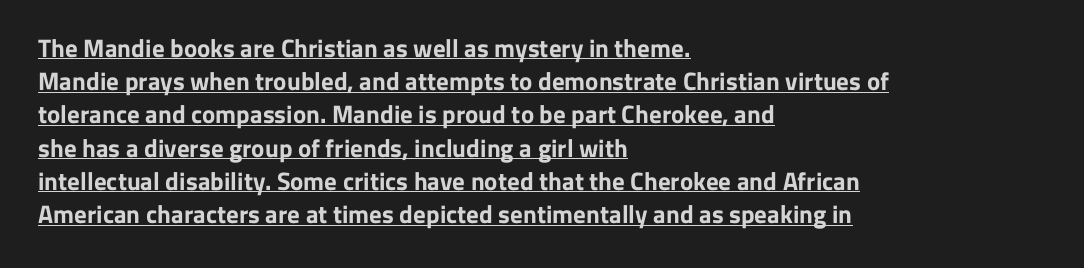
Posture: upright roman. Students, note that the glyphs here touch the page at normal intervals. These lines stack with their left ends in a neat column. The space between consecutive lines is moderate. I'd describe the lettering as bold — thick and assertive. Has an underline been added? It has.
